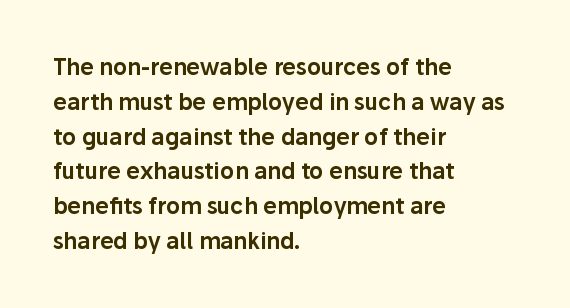
The image shows 22 px text type, upright; set left-aligned, normal line spacing (1.58x), normal letter spacing, not underlined.
